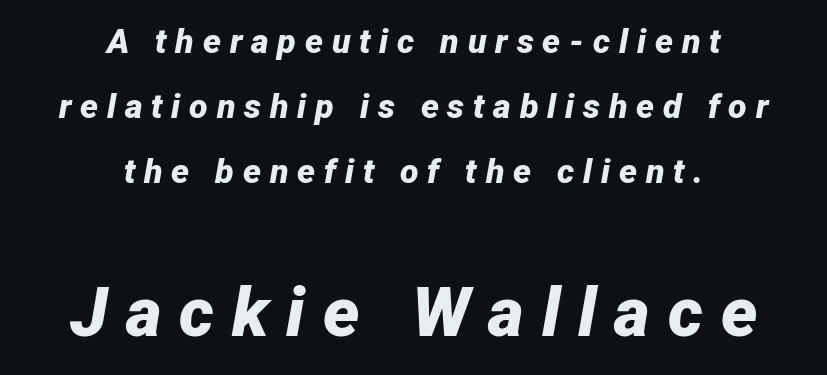
{"italic": "yes", "lean": "right", "slant_degrees": 12, "bold": "yes", "weight": "bold", "width": "normal", "stroke_contrast": "low", "x_height": "medium", "monospaced": "no", "underline": "no", "align": "center", "line_spacing": "loose", "line_spacing_ratio": 1.91, "letter_spacing": "wide", "letter_spacing_em": 0.26, "larger_block": "second", "size_ratio": 2.03, "glyph_px": 69}
